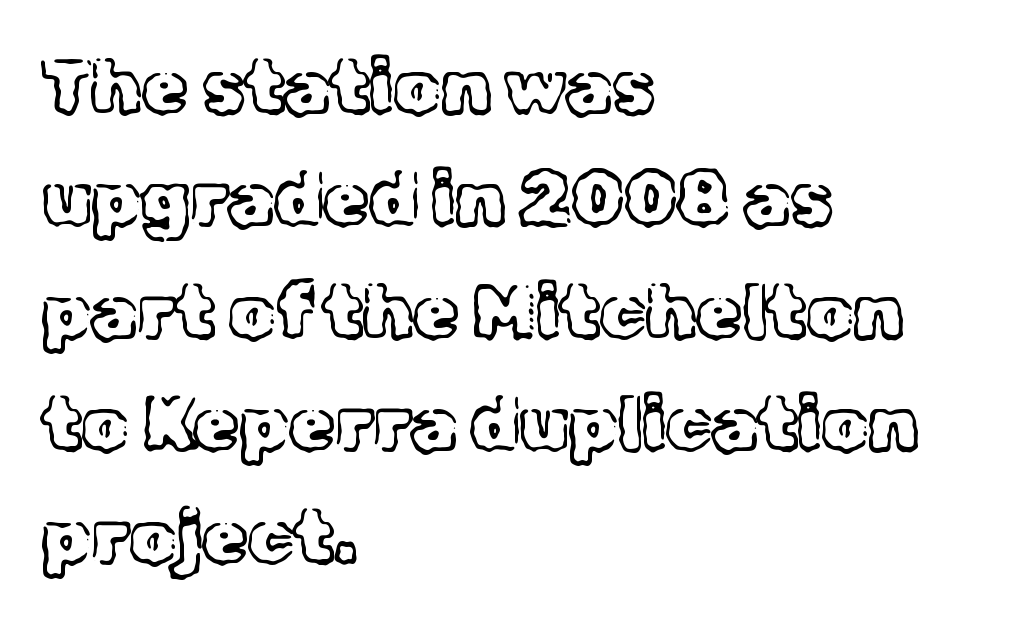
Q: Is the text bold? A: No.
Q: Is the text italic (slanted)? A: No, it is upright.
Q: Is the typeface a serif or a sans-serif typeface? A: Serif.
Q: Is the text underlined? A: No.
Q: How is the paragraph aligned? A: Left-aligned.
Q: Is the spacing between letters normal or unusually wide? A: Normal.
Q: Is the spacing between lines tight, normal or loose? A: Normal.
Q: Width (condensed, normal, or wide)? A: Normal.
Q: x-height? A: Medium.
Q: Monospaced? A: No.
